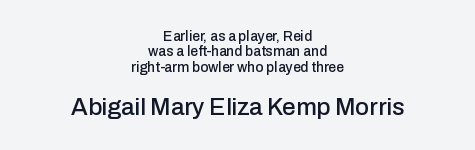
Style check: upright. One-word summary of the alignment: center. Spacing between characters is what you'd get straight out of the box. Cramped leading. These two chunks differ in scale, with the bottom chunk taking the larger measure.
